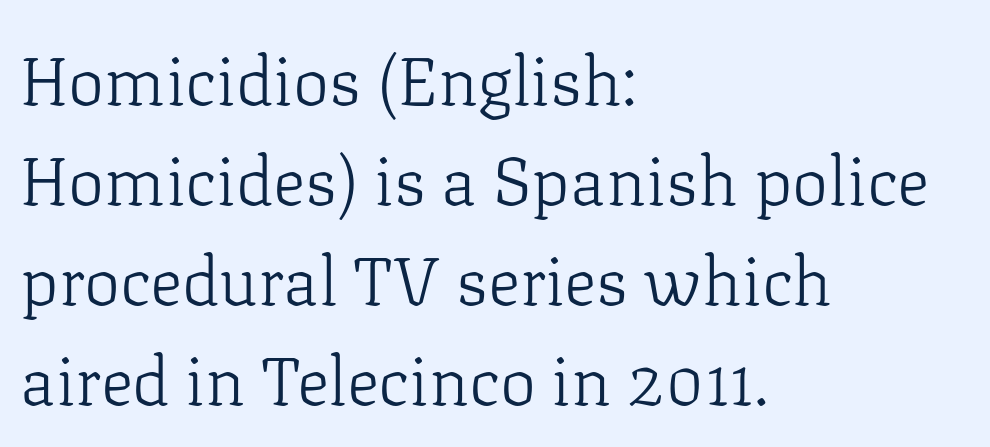
The image shows 68 px light serif type, upright; set left-aligned, normal line spacing (1.47x), normal letter spacing, not underlined; low stroke contrast and a medium x-height.
